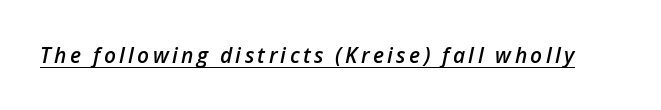
{"italic": "yes", "lean": "right", "slant_degrees": 12, "bold": "semi", "underline": "yes", "glyph_px": 21}
